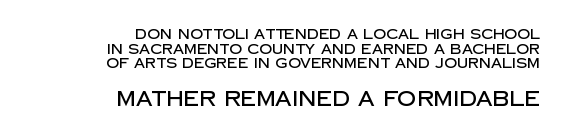
{"italic": "no", "underline": "no", "align": "right", "line_spacing": "tight", "line_spacing_ratio": 1.04, "letter_spacing": "normal", "letter_spacing_em": 0.0, "larger_block": "second", "size_ratio": 1.5, "glyph_px": 21}
